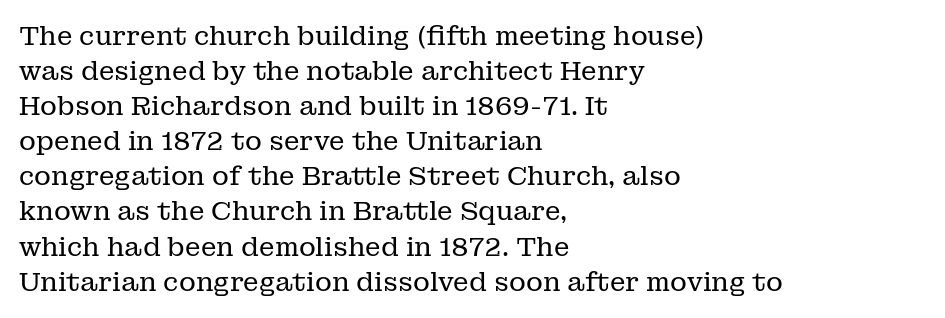
How are the letters spaced? Ordinarily, with no added tracking. Has an underline been added? It has not. Honestly, the row spacing looks completely unremarkable. The font is comparable to plain body text, perhaps lighter. Visually the block forms a straight wall on the left and a jagged coastline on the right.
